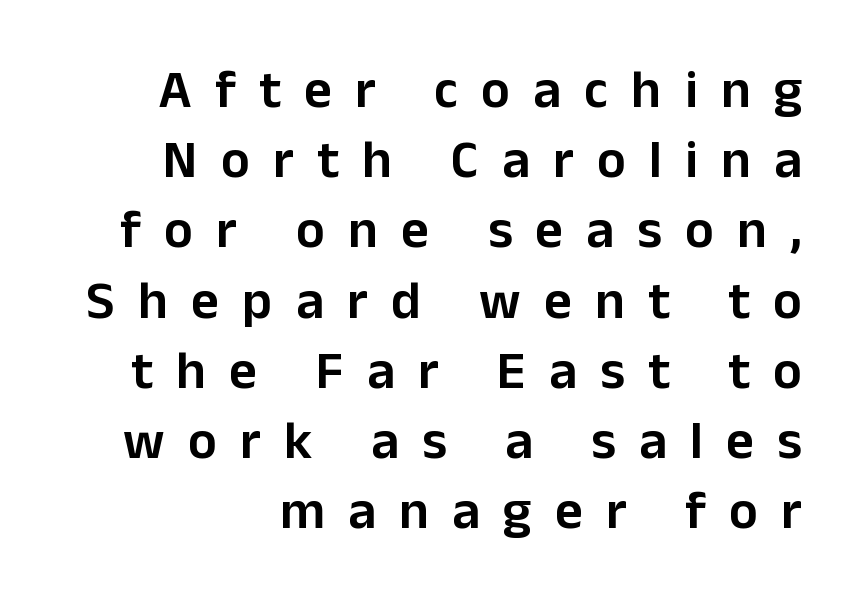
Q: Is the text bold? A: Semi-bold.
Q: Is the text italic (slanted)? A: No, it is upright.
Q: Is the typeface a serif or a sans-serif typeface? A: Sans-serif.
Q: Is the text underlined? A: No.
Q: Is the spacing between letters normal or unusually wide? A: Unusually wide.
Q: Is the spacing between lines tight, normal or loose? A: Normal.
Q: Width (condensed, normal, or wide)? A: Normal.
Q: Stroke contrast? A: Low.
Q: x-height? A: Medium.
Q: Monospaced? A: No.
